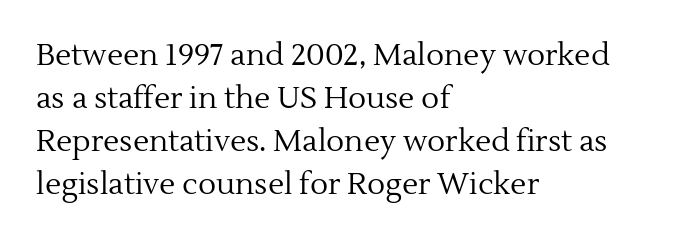
Q: Is the text bold? A: No.
Q: Is the text italic (slanted)? A: No, it is upright.
Q: Is the typeface a serif or a sans-serif typeface? A: Serif.
Q: Is the text underlined? A: No.
Q: How is the paragraph aligned? A: Left-aligned.
Q: Is the spacing between letters normal or unusually wide? A: Normal.
Q: Is the spacing between lines tight, normal or loose? A: Normal.
Q: Width (condensed, normal, or wide)? A: Normal.
Q: x-height? A: Medium.
Q: Monospaced? A: No.
